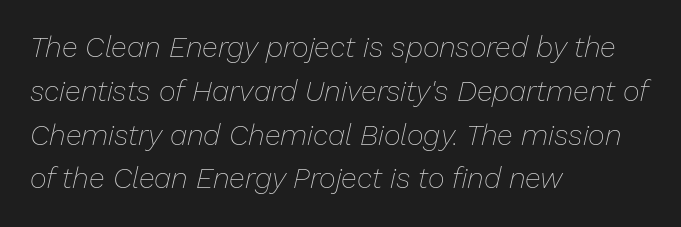
Q: Is the text bold? A: No.
Q: Is the text italic (slanted)? A: Yes, it leans right by about 13 degrees.
Q: Is the text underlined? A: No.
Q: How is the paragraph aligned? A: Left-aligned.
Q: Is the spacing between letters normal or unusually wide? A: Normal.
Q: Is the spacing between lines tight, normal or loose? A: Normal.
Q: Width (condensed, normal, or wide)? A: Normal.
Q: Stroke contrast? A: Low.
Q: x-height? A: Medium.
Q: Monospaced? A: No.
